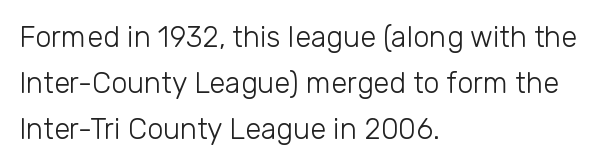
Q: Is the text bold? A: No.
Q: Is the text italic (slanted)? A: No, it is upright.
Q: Is the typeface a serif or a sans-serif typeface? A: Sans-serif.
Q: Is the text underlined? A: No.
Q: How is the paragraph aligned? A: Left-aligned.
Q: Is the spacing between letters normal or unusually wide? A: Normal.
Q: Is the spacing between lines tight, normal or loose? A: Normal.
Q: Width (condensed, normal, or wide)? A: Normal.
Q: Stroke contrast? A: Low.
Q: x-height? A: Medium.
Q: Monospaced? A: No.
